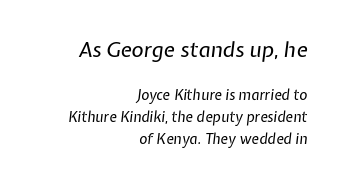
The image shows 21 px text type, italic (leaning right); set right-aligned, normal line spacing (1.57x), normal letter spacing, not underlined; the first (top) block is 1.5x larger.
